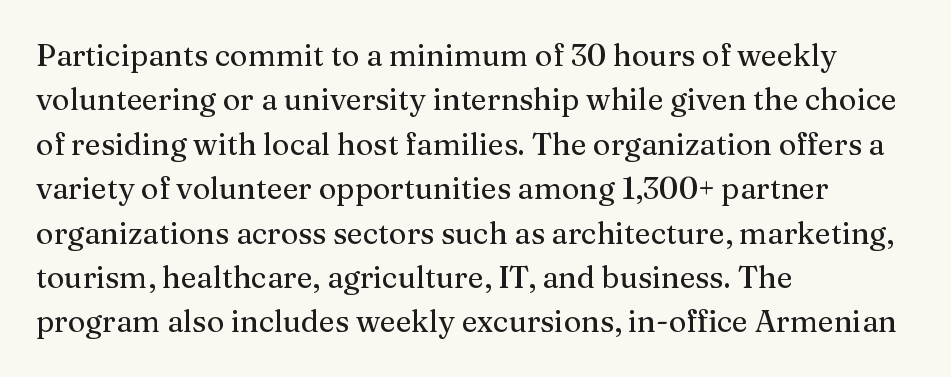
It's the straight-up-and-down kind of type. Check under the words: just untouched page. Observe the ordinary spacing: letters are neighbours, not strangers. Little horizontal feet cap the strokes, marking this as serif type.
